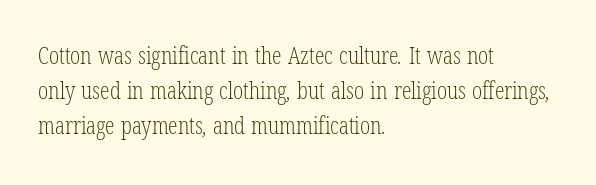
{"bold": "no", "underline": "no", "align": "left", "line_spacing": "normal", "line_spacing_ratio": 1.46, "letter_spacing": "normal", "letter_spacing_em": 0.0, "glyph_px": 24}
